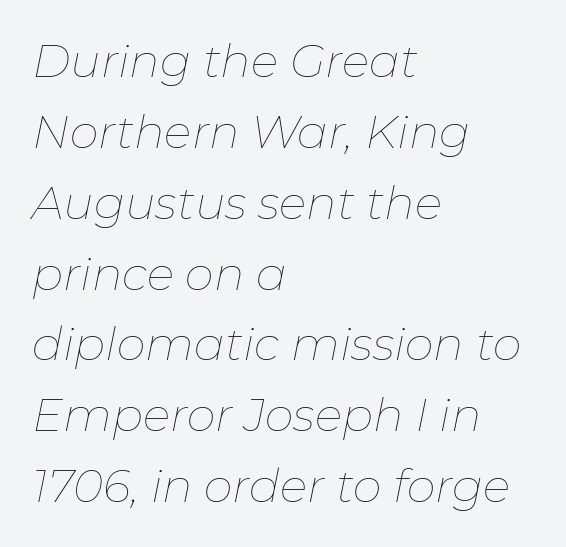
Check the space under the baseline: it is left empty. An italicized treatment has been applied to the whole sample. Character widths vary here, with narrow letters taking less room than wide ones. Is there much room between lines? A standard amount, neither cramped nor airy. Look at the tracking — it's just the regular setting, nothing added. The lines in this sample share a left origin and differ only in where they stop.
